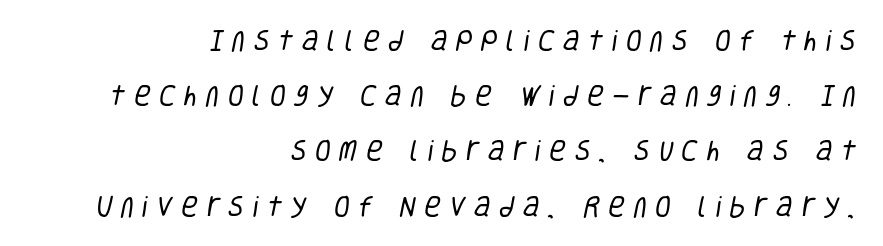
The strokes are not fattened; the text isn't bold. The foot of each line stays bare and open. Observe the wide spacing: letters keep a clear distance from each other. The block of text is sparse from top to bottom, with ample space between rows. All the whitespace from short lines collects on the left.
